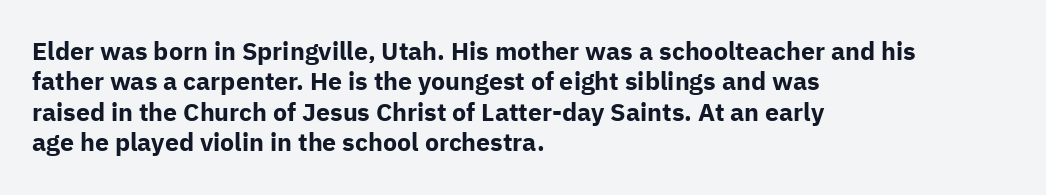
{"italic": "no", "bold": "yes", "underline": "no", "align": "left", "line_spacing_ratio": 1.22, "letter_spacing": "normal", "letter_spacing_em": 0.0, "glyph_px": 25}
